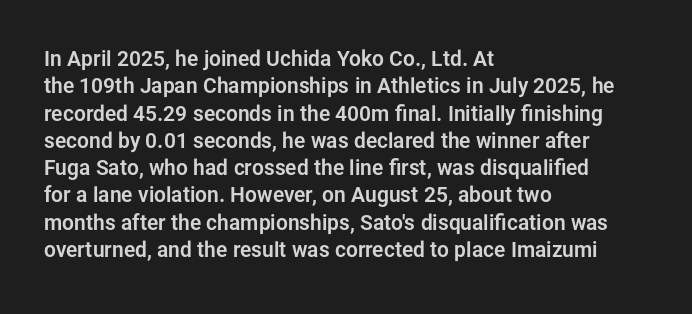
You could call the tracking neutral — neither tight nor loose. Honestly, there is no underline to notice here at all. This is roman type, the default non-slanted kind. Compared with a centered layout, this one pins lines to the left instead. Interline gaps are of average width in this sample.
